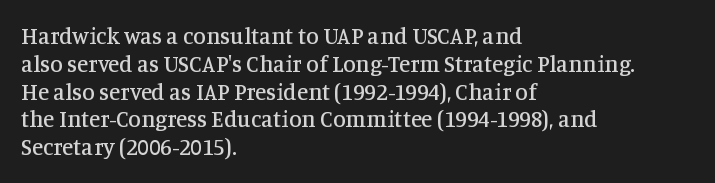
Q: Is the text italic (slanted)? A: No, it is upright.
Q: Is the text underlined? A: No.
Q: How is the paragraph aligned? A: Left-aligned.
Q: Is the spacing between letters normal or unusually wide? A: Normal.
